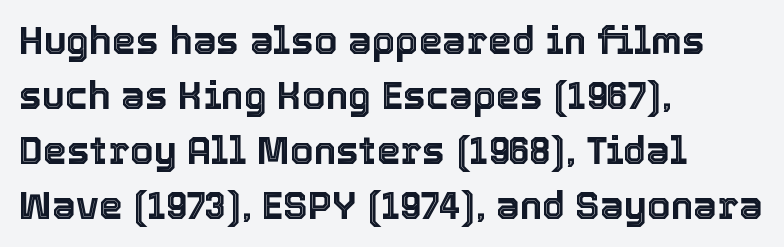
Underlining? Definitely not there. Rendered with straight, roman letterforms. Successive baselines arrive at the customary interval. The rendering uses natural spacing where letterforms have individual widths. The lines are quadded left.
